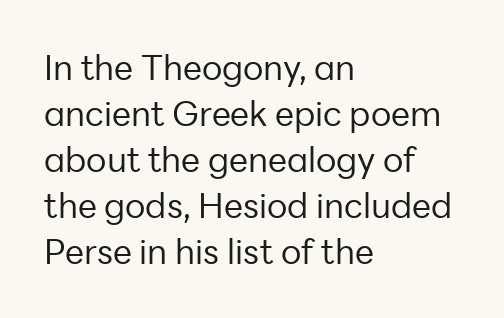
The image shows 34 px regular-weight sans-serif type, upright; set left-aligned, normal line spacing (1.35x), normal letter spacing, not underlined; low stroke contrast and a medium x-height.
